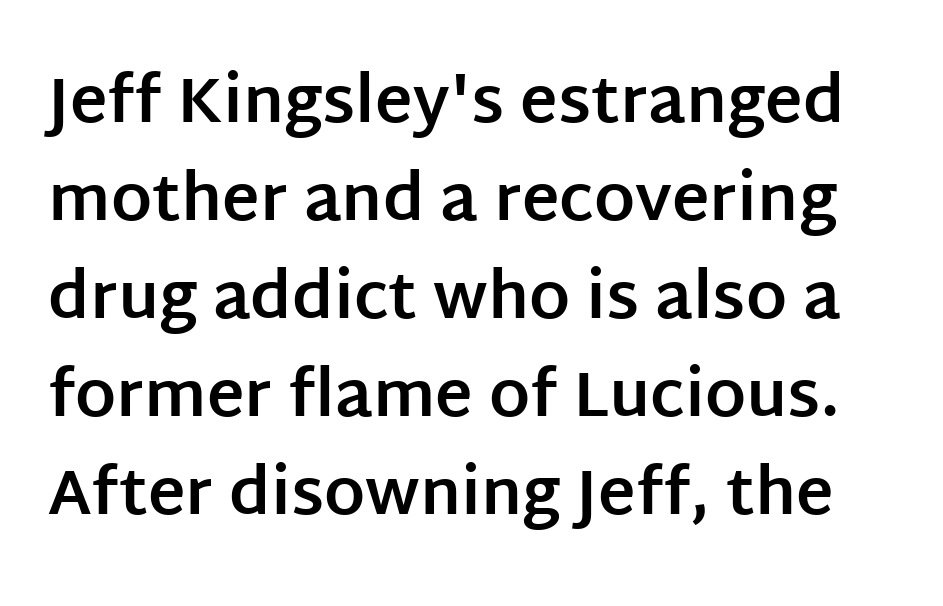
{"serif": "no", "italic": "no", "bold": "yes", "weight": "bold", "width": "normal", "stroke_contrast": "low", "x_height": "large", "monospaced": "no", "underline": "no", "line_spacing": "normal", "line_spacing_ratio": 1.53, "letter_spacing": "normal", "letter_spacing_em": 0.0, "glyph_px": 64}
